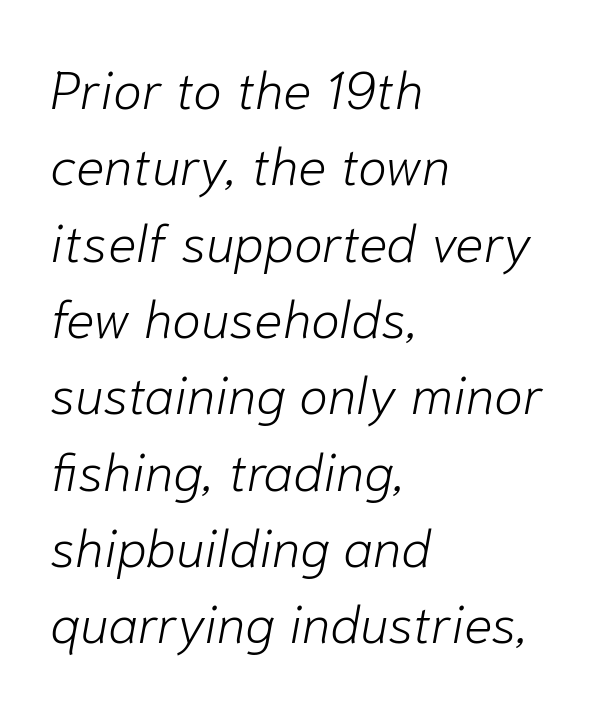
{"italic": "yes", "lean": "right", "slant_degrees": 10, "bold": "no", "weight": "light", "width": "normal", "stroke_contrast": "low", "x_height": "medium", "monospaced": "no", "underline": "no", "align": "left", "line_spacing": "normal", "line_spacing_ratio": 1.44, "letter_spacing": "normal", "letter_spacing_em": 0.0, "glyph_px": 53}
